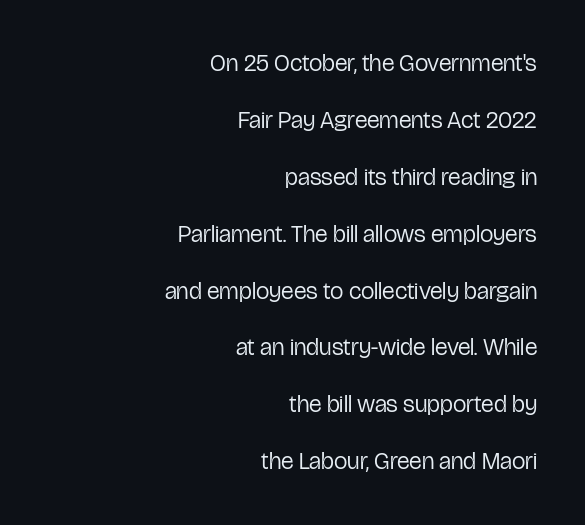
{"italic": "no", "bold": "no", "underline": "no", "align": "right", "line_spacing": "loose", "line_spacing_ratio": 2.37, "letter_spacing": "normal", "letter_spacing_em": 0.0, "glyph_px": 24}
